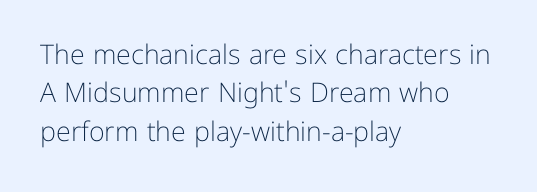
Every row of glyphs begins at an identical x-position on the left. A roman cut, with each character standing at attention. Does the leading feel generous? No, just average. The tracking reads as untouched default to a designer's eye.
